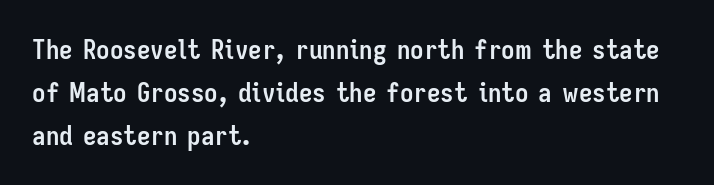
Q: Is the text bold? A: Yes.
Q: Is the text italic (slanted)? A: No, it is upright.
Q: Is the text underlined? A: No.
Q: How is the paragraph aligned? A: Left-aligned.
Q: Is the spacing between letters normal or unusually wide? A: Normal.
Q: Is the spacing between lines tight, normal or loose? A: Normal.
